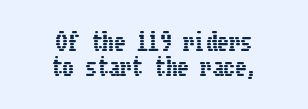
Q: Is the text italic (slanted)? A: No, it is upright.
Q: Is the text underlined? A: No.
Q: How is the paragraph aligned? A: Centered.
Q: Is the spacing between letters normal or unusually wide? A: Normal.
Q: Is the spacing between lines tight, normal or loose? A: Tight.
